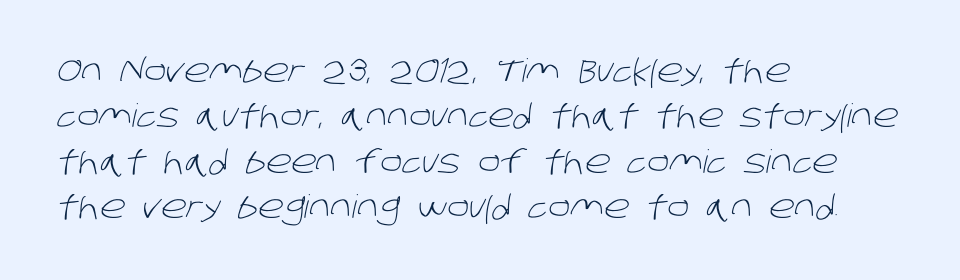
Q: Is the text bold? A: No.
Q: Is the typeface a serif or a sans-serif typeface? A: Sans-serif.
Q: Is the text underlined? A: No.
Q: How is the paragraph aligned? A: Left-aligned.
Q: Is the spacing between letters normal or unusually wide? A: Normal.
Q: Is the spacing between lines tight, normal or loose? A: Normal.
Q: Width (condensed, normal, or wide)? A: Normal.
Q: Stroke contrast? A: Low.
Q: x-height? A: Large.
Q: Monospaced? A: No.
